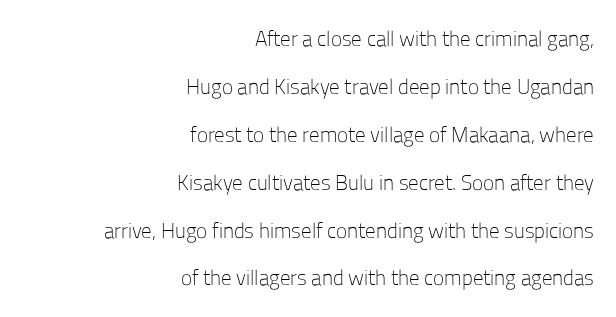
Q: Is the text bold? A: No.
Q: Is the text italic (slanted)? A: No, it is upright.
Q: Is the text underlined? A: No.
Q: How is the paragraph aligned? A: Right-aligned.
Q: Is the spacing between letters normal or unusually wide? A: Normal.
Q: Is the spacing between lines tight, normal or loose? A: Loose.
